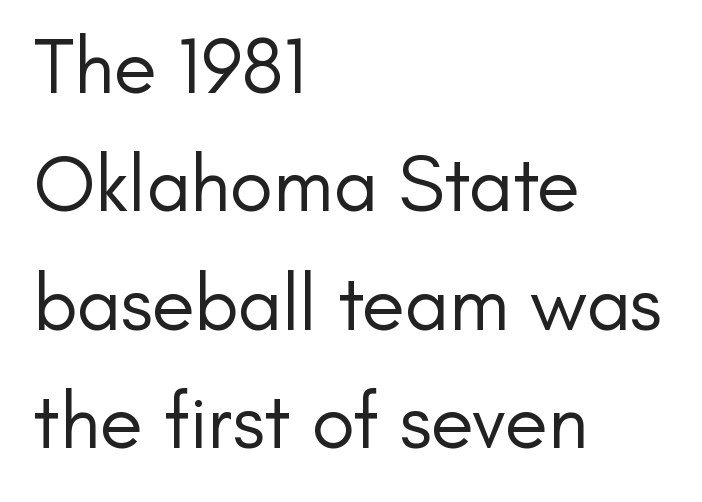
The text was rendered using a sans face with plain stroke endings. Varying glyph widths throughout — classic text-font behaviour. Regular leading. How are the letters spaced? Ordinarily, with no added tracking. One-word summary of the alignment: left. No extra ink here — the face is not bold.
